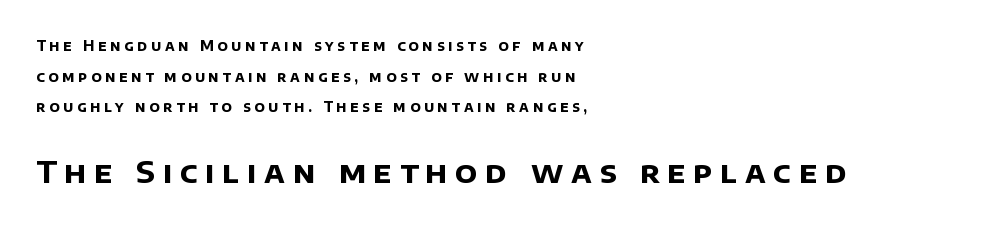
{"serif": "no", "bold": "yes", "weight": "bold", "width": "normal", "stroke_contrast": "low", "x_height": "large", "monospaced": "no", "underline": "no", "align": "left", "line_spacing": "loose", "line_spacing_ratio": 2.18, "letter_spacing": "wide", "letter_spacing_em": 0.26, "larger_block": "second", "size_ratio": 2.14, "glyph_px": 30}
